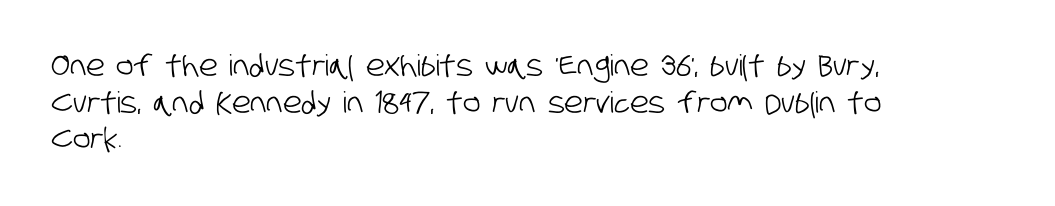
Q: Is the typeface a serif or a sans-serif typeface? A: Sans-serif.
Q: Is the text underlined? A: No.
Q: How is the paragraph aligned? A: Left-aligned.
Q: Is the spacing between letters normal or unusually wide? A: Normal.
Q: Is the spacing between lines tight, normal or loose? A: Normal.
Q: Width (condensed, normal, or wide)? A: Condensed.
Q: Stroke contrast? A: Low.
Q: x-height? A: Large.
Q: Monospaced? A: No.
